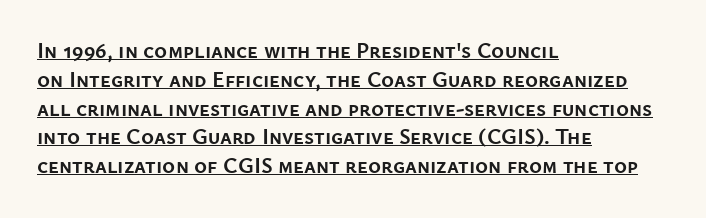
The image shows 22 px bold type, upright; set left-aligned, normal line spacing (1.31x), normal letter spacing, underlined.
